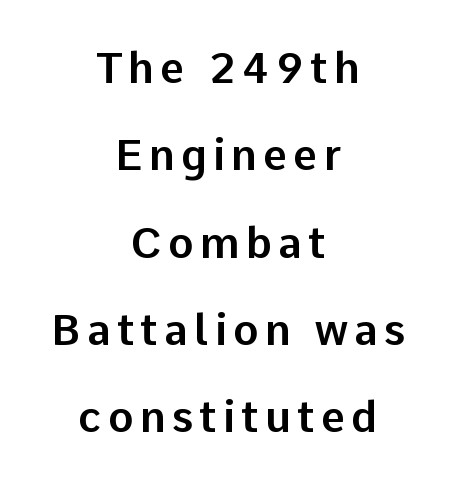
The foot of each line stays bare and open. Italic: no, the glyphs are upright roman. In terms of leading, this rendering errs on the spacious side. Horizontally, the lines are justified to the midpoint only.
